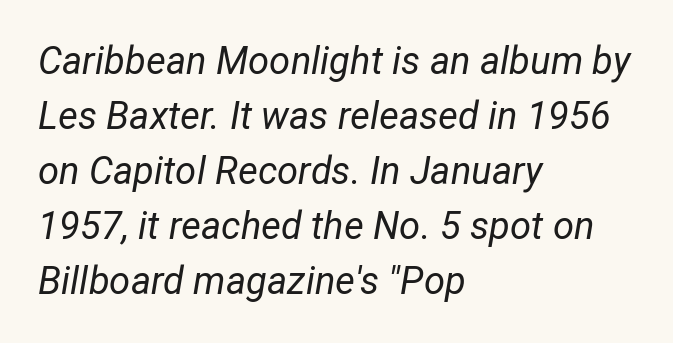
{"italic": "yes", "lean": "right", "slant_degrees": 12, "bold": "no", "weight": "regular", "width": "normal", "stroke_contrast": "low", "x_height": "medium", "monospaced": "no", "underline": "no", "align": "left", "line_spacing": "normal", "line_spacing_ratio": 1.45, "letter_spacing": "normal", "letter_spacing_em": 0.0, "glyph_px": 38}
